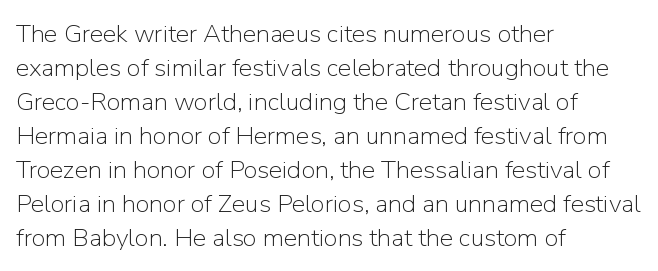
{"italic": "no", "bold": "no", "underline": "no", "align": "left", "line_spacing": "normal", "line_spacing_ratio": 1.36, "letter_spacing": "normal", "letter_spacing_em": 0.0, "glyph_px": 25}
